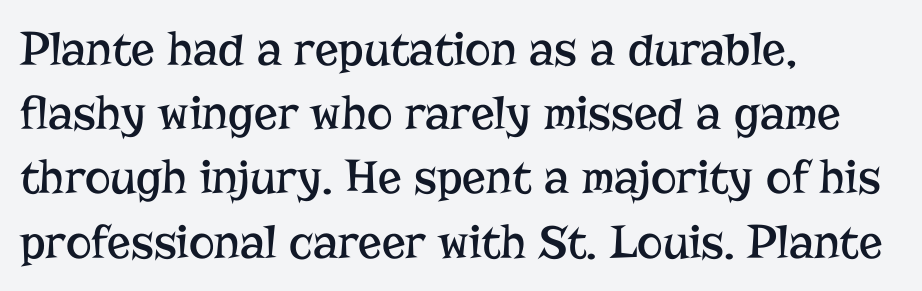
The image shows 49 px regular-weight serif type, upright; set left-aligned, normal line spacing (1.31x), normal letter spacing, not underlined; low stroke contrast and a medium x-height.
